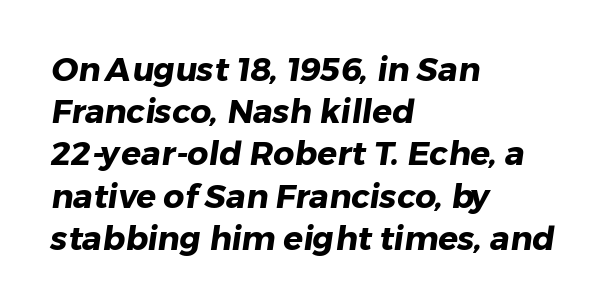
Students, observe: this is what conventionally led text looks like. Each line starts at the same left margin while the right side varies. You could not count columns in this text — the font is proportionally spaced. Look at the bottom of the vertical strokes: they stop flat, with no serifs. Summary of weight: heavy, a full bold. The letters sit at their default tracking, neither squeezed nor spread.
